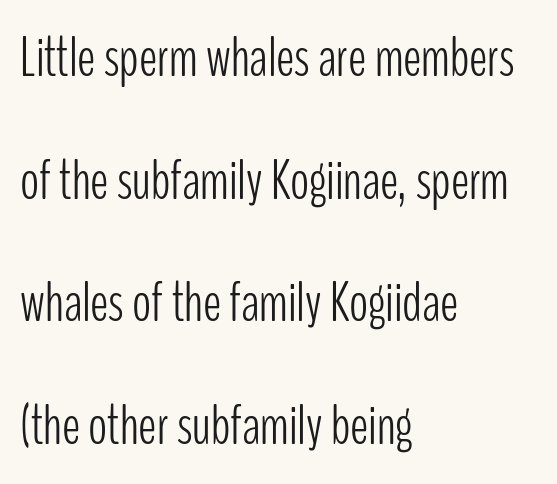
The image shows 56 px light, condensed sans-serif type, upright; set left-aligned, loose line spacing (2.19x), normal letter spacing, not underlined; low stroke contrast and a medium x-height.
